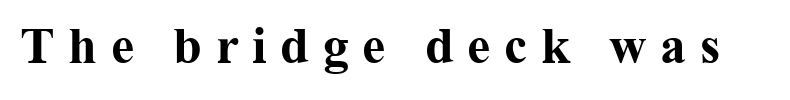
Q: Is the text bold? A: Yes.
Q: Is the text italic (slanted)? A: No, it is upright.
Q: Is the typeface a serif or a sans-serif typeface? A: Serif.
Q: Is the text underlined? A: No.
Q: Is the spacing between letters normal or unusually wide? A: Unusually wide.
Q: Width (condensed, normal, or wide)? A: Normal.
Q: Stroke contrast? A: Medium.
Q: x-height? A: Medium.
Q: Monospaced? A: No.
